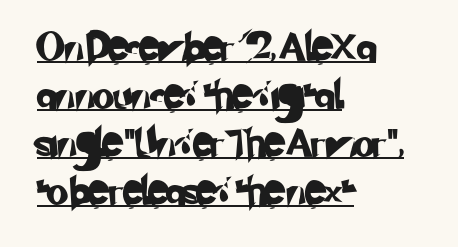
Q: Is the typeface a serif or a sans-serif typeface? A: Sans-serif.
Q: Is the text underlined? A: Yes.
Q: How is the paragraph aligned? A: Left-aligned.
Q: Is the spacing between letters normal or unusually wide? A: Normal.
Q: Width (condensed, normal, or wide)? A: Normal.
Q: Stroke contrast? A: Low.
Q: x-height? A: Small.
Q: Monospaced? A: No.
